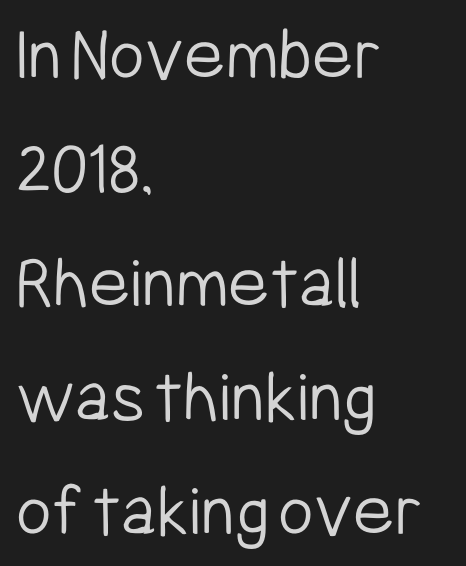
The image shows 77 px light, condensed sans-serif type, upright; set left-aligned, normal line spacing (1.48x), normal letter spacing, not underlined; low stroke contrast and a medium x-height.
